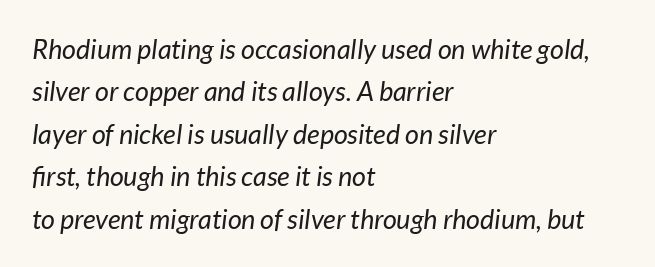
Posture: slanted. Horizontal alignment here is leftward, the default for most running prose. The baseline area is clear. Regarding leading, the lines here are spaced in the standard way. No heavy texture on the line: the type isn't bold. These lines keep a tight, regular rhythm from letter to letter.
